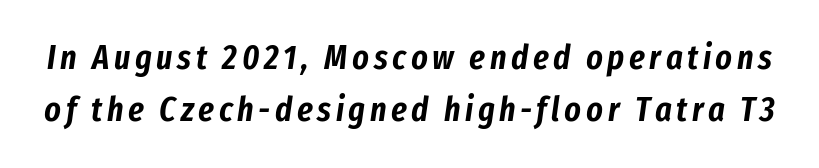
No word sits above an underline. A typesetter would call this leading conventional body-copy spacing. The letters advance in unequal steps, a hallmark of proportional type. Every character sits at an angle, as italics do.
